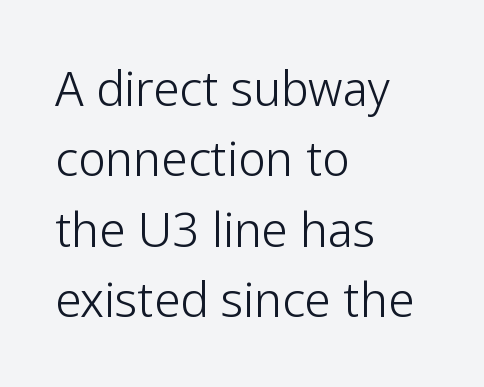
Q: Is the text bold? A: No.
Q: Is the text italic (slanted)? A: No, it is upright.
Q: Is the typeface a serif or a sans-serif typeface? A: Sans-serif.
Q: Is the text underlined? A: No.
Q: How is the paragraph aligned? A: Left-aligned.
Q: Is the spacing between letters normal or unusually wide? A: Normal.
Q: Is the spacing between lines tight, normal or loose? A: Normal.
Q: Width (condensed, normal, or wide)? A: Normal.
Q: Stroke contrast? A: Low.
Q: x-height? A: Medium.
Q: Monospaced? A: No.
